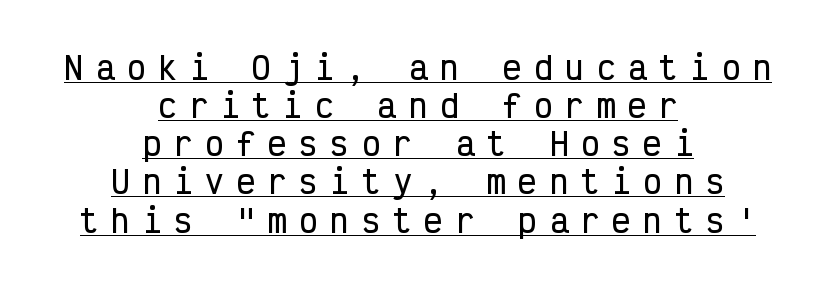
{"serif": "no", "italic": "no", "width": "condensed", "stroke_contrast": "low", "x_height": "medium", "monospaced": "yes", "underline": "yes", "align": "center", "line_spacing_ratio": 1.23, "letter_spacing": "wide", "letter_spacing_em": 0.41, "glyph_px": 31}
